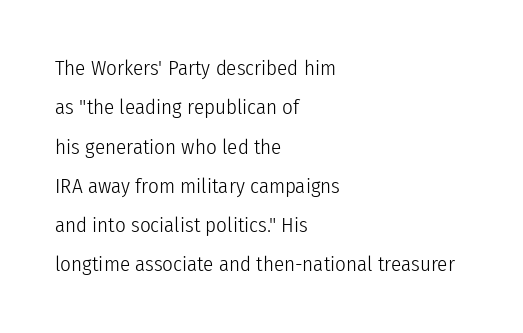
{"italic": "no", "bold": "no", "underline": "no", "align": "left", "line_spacing_ratio": 1.87, "letter_spacing": "normal", "letter_spacing_em": 0.0, "glyph_px": 21}
